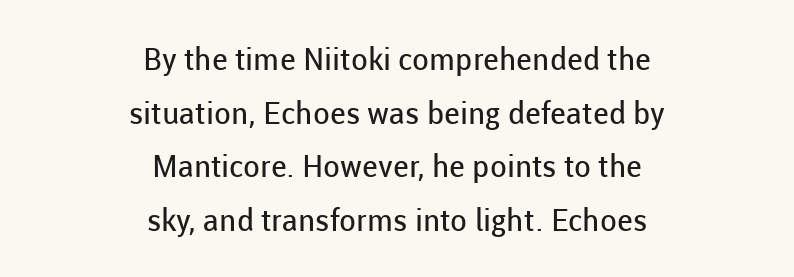
Q: Is the text bold? A: No.
Q: Is the text italic (slanted)? A: No, it is upright.
Q: Is the typeface a serif or a sans-serif typeface? A: Sans-serif.
Q: Is the text underlined? A: No.
Q: How is the paragraph aligned? A: Centered.
Q: Is the spacing between letters normal or unusually wide? A: Normal.
Q: Width (condensed, normal, or wide)? A: Normal.
Q: Stroke contrast? A: Low.
Q: x-height? A: Medium.
Q: Monospaced? A: No.
